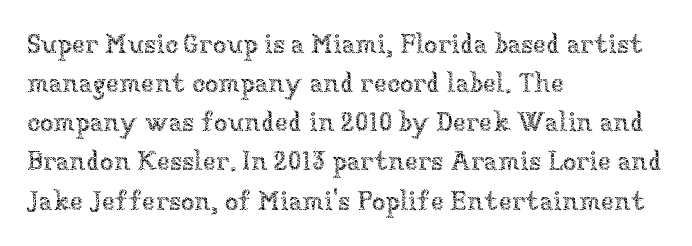
The image shows 27 px text type, upright; set left-aligned, normal line spacing (1.45x), normal letter spacing, not underlined.
